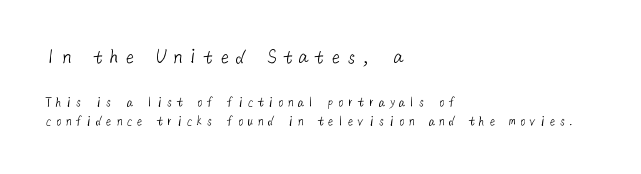
{"bold": "no", "underline": "no", "align": "left", "line_spacing": "normal", "line_spacing_ratio": 1.41, "letter_spacing": "wide", "letter_spacing_em": 0.22, "larger_block": "first", "size_ratio": 1.57, "glyph_px": 22}
